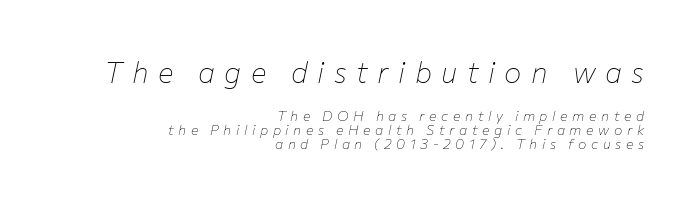
{"italic": "yes", "lean": "right", "slant_degrees": 12, "bold": "no", "weight": "thin", "width": "normal", "stroke_contrast": "low", "x_height": "medium", "monospaced": "no", "underline": "no", "align": "right", "line_spacing": "tight", "line_spacing_ratio": 1.02, "letter_spacing": "wide", "letter_spacing_em": 0.33, "larger_block": "first", "size_ratio": 2.07, "glyph_px": 29}
